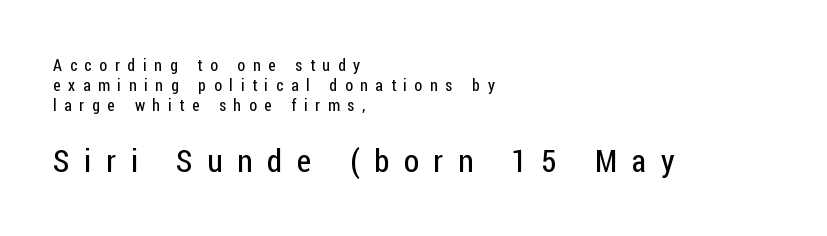
{"serif": "no", "italic": "no", "bold": "no", "weight": "regular", "width": "condensed", "stroke_contrast": "low", "x_height": "medium", "monospaced": "no", "underline": "no", "align": "left", "line_spacing": "normal", "line_spacing_ratio": 1.26, "letter_spacing": "wide", "letter_spacing_em": 0.48, "larger_block": "second", "size_ratio": 1.94, "glyph_px": 31}
